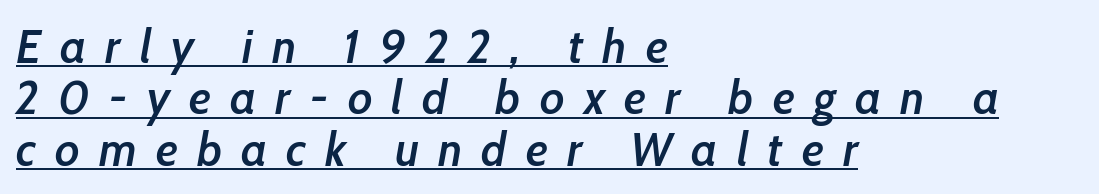
The image shows 48 px semibold, condensed type, italic (leaning right); set left-aligned, tight line spacing (1.07x), unusually wide letter spacing (+0.4 em), underlined; low stroke contrast and a medium x-height.
